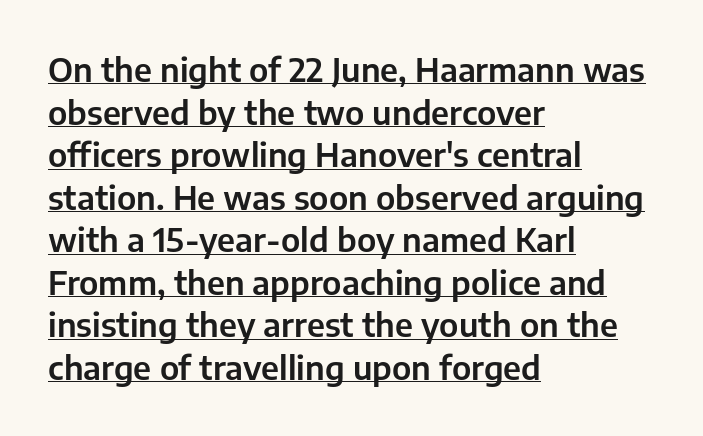
Q: Is the text italic (slanted)? A: No, it is upright.
Q: Is the typeface a serif or a sans-serif typeface? A: Sans-serif.
Q: Is the text underlined? A: Yes.
Q: How is the paragraph aligned? A: Left-aligned.
Q: Is the spacing between letters normal or unusually wide? A: Normal.
Q: Is the spacing between lines tight, normal or loose? A: Normal.
Q: Width (condensed, normal, or wide)? A: Normal.
Q: Stroke contrast? A: Low.
Q: x-height? A: Medium.
Q: Monospaced? A: No.
